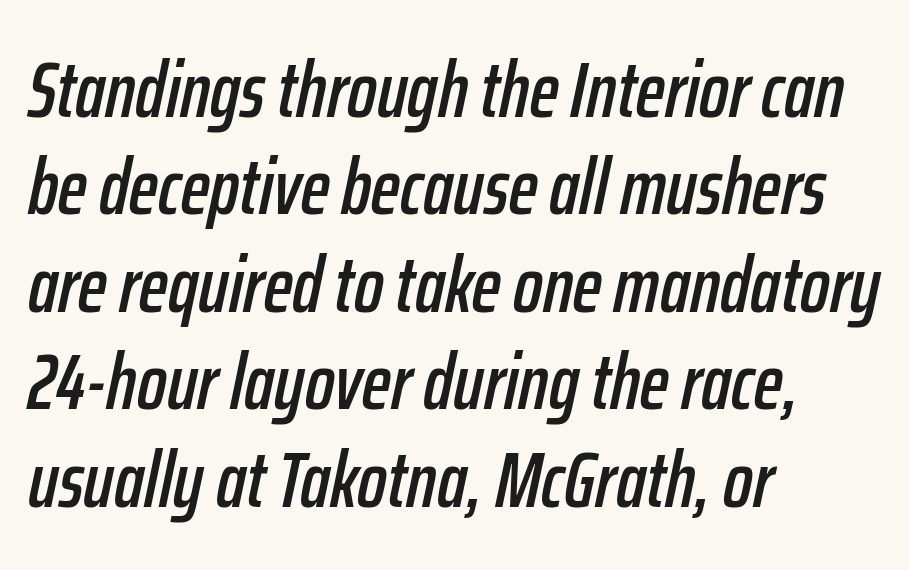
The letters advance in unequal steps, a hallmark of proportional type. Alignment: flush left. These lines keep a tight, regular rhythm from letter to letter. Vertically, the passage feels balanced, rows spaced as you'd expect.
